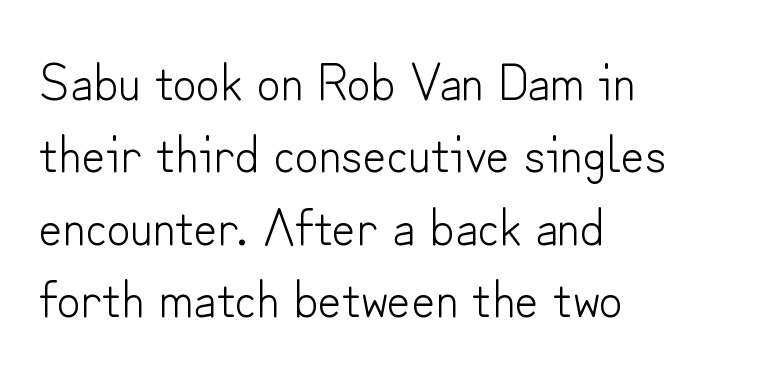
Q: Is the text bold? A: No.
Q: Is the text italic (slanted)? A: No, it is upright.
Q: Is the typeface a serif or a sans-serif typeface? A: Sans-serif.
Q: Is the text underlined? A: No.
Q: How is the paragraph aligned? A: Left-aligned.
Q: Is the spacing between letters normal or unusually wide? A: Normal.
Q: Is the spacing between lines tight, normal or loose? A: Normal.
Q: Width (condensed, normal, or wide)? A: Normal.
Q: Stroke contrast? A: Low.
Q: x-height? A: Small.
Q: Monospaced? A: No.
